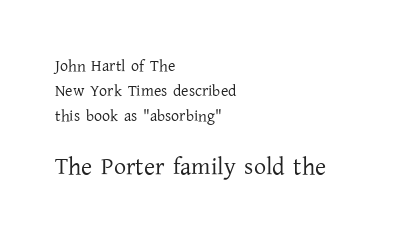
Q: Is the text bold? A: No.
Q: Is the text italic (slanted)? A: No, it is upright.
Q: Is the text underlined? A: No.
Q: How is the paragraph aligned? A: Left-aligned.
Q: Is the spacing between letters normal or unusually wide? A: Normal.
Q: Is the spacing between lines tight, normal or loose? A: Normal.
Q: Which block of text is set in a larger size, the first (top) or the second (bottom)? A: The second (bottom) one.
